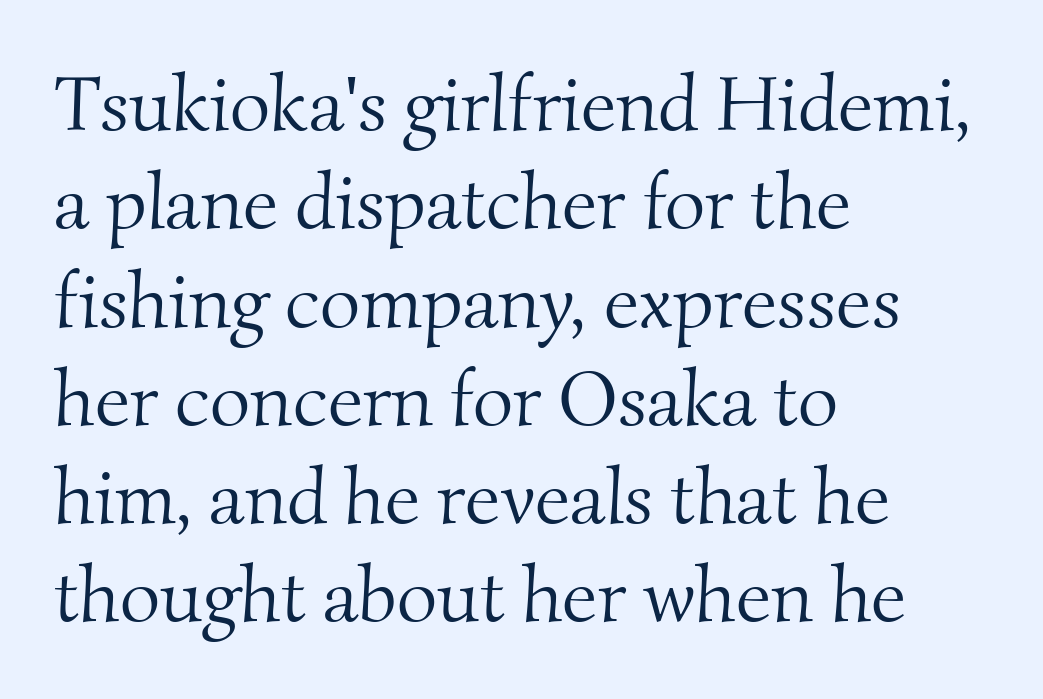
Q: Is the text bold? A: No.
Q: Is the typeface a serif or a sans-serif typeface? A: Serif.
Q: Is the text underlined? A: No.
Q: How is the paragraph aligned? A: Left-aligned.
Q: Is the spacing between letters normal or unusually wide? A: Normal.
Q: Is the spacing between lines tight, normal or loose? A: Normal.
Q: Width (condensed, normal, or wide)? A: Normal.
Q: Stroke contrast? A: Medium.
Q: x-height? A: Small.
Q: Monospaced? A: No.
